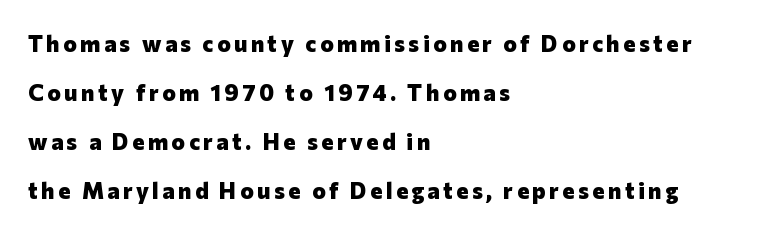
Q: Is the text bold? A: Yes.
Q: Is the text italic (slanted)? A: No, it is upright.
Q: Is the text underlined? A: No.
Q: How is the paragraph aligned? A: Left-aligned.
Q: Is the spacing between lines tight, normal or loose? A: Loose.
